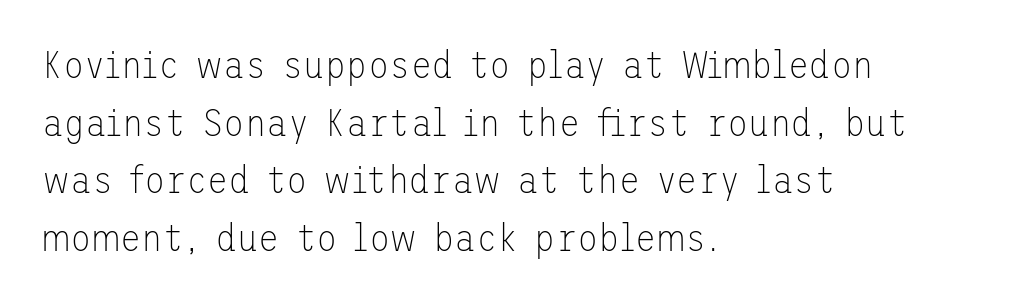
The image shows 39 px thin sans-serif type, upright; set left-aligned, normal line spacing (1.48x), normal letter spacing, not underlined; low stroke contrast and a medium x-height.
